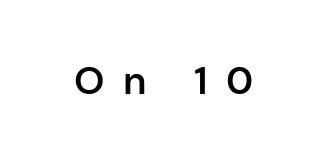
Q: Is the text bold? A: Semi-bold.
Q: Is the text italic (slanted)? A: No, it is upright.
Q: Is the typeface a serif or a sans-serif typeface? A: Sans-serif.
Q: Is the text underlined? A: No.
Q: Is the spacing between letters normal or unusually wide? A: Unusually wide.
Q: Width (condensed, normal, or wide)? A: Normal.
Q: Stroke contrast? A: Low.
Q: x-height? A: Medium.
Q: Monospaced? A: No.
